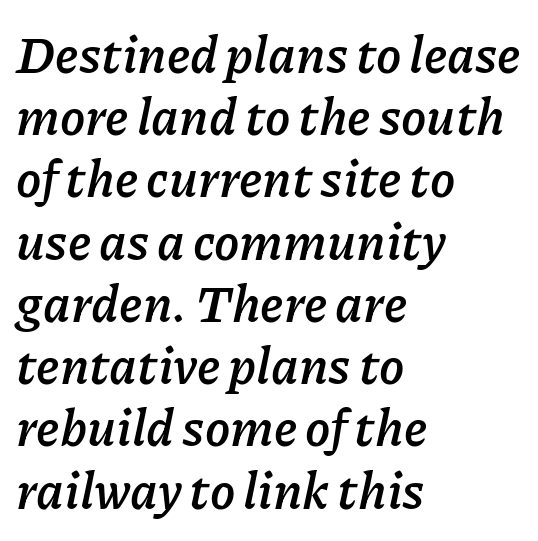
Q: Is the text bold? A: Yes.
Q: Is the text italic (slanted)? A: Yes, it leans right by about 11 degrees.
Q: Is the text underlined? A: No.
Q: How is the paragraph aligned? A: Left-aligned.
Q: Is the spacing between letters normal or unusually wide? A: Normal.
Q: Width (condensed, normal, or wide)? A: Normal.
Q: Stroke contrast? A: Low.
Q: x-height? A: Medium.
Q: Monospaced? A: No.
